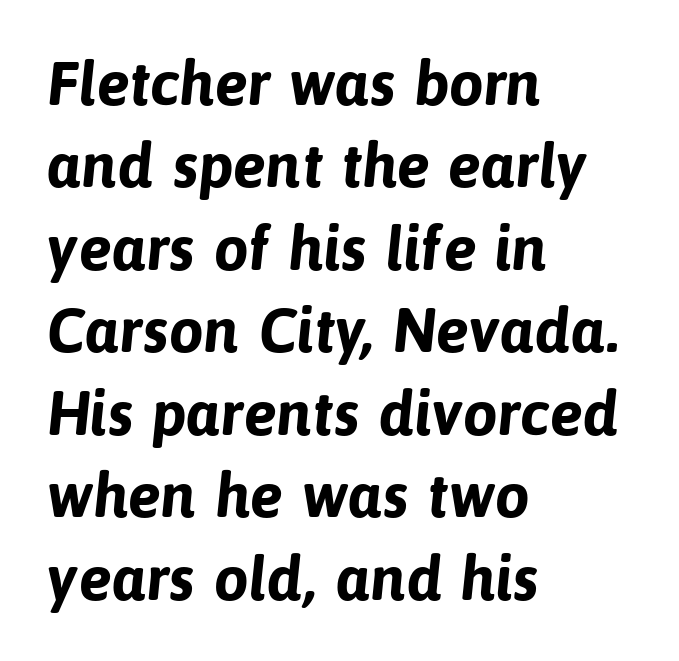
{"serif": "no", "bold": "yes", "weight": "bold", "width": "normal", "stroke_contrast": "low", "x_height": "medium", "monospaced": "no", "underline": "no", "align": "left", "line_spacing": "normal", "line_spacing_ratio": 1.33, "letter_spacing": "normal", "letter_spacing_em": 0.0, "glyph_px": 62}
